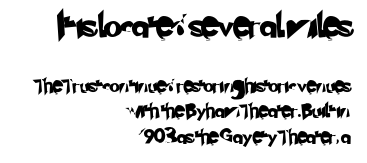
{"underline": "no", "align": "right", "line_spacing_ratio": 1.82, "letter_spacing": "normal", "letter_spacing_em": 0.0, "larger_block": "first", "size_ratio": 1.71, "glyph_px": 24}
